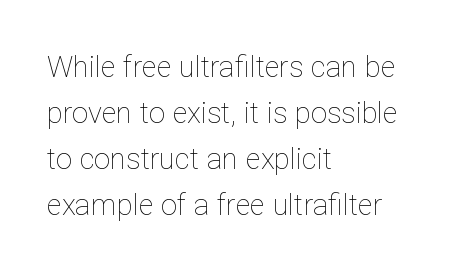
Short note: letters normally spaced. Honestly, there is no underline to notice here at all. Reading down the block, your eye returns to a fixed left position each line. Each letter keeps its own natural width here, so spacing adapts to shape.
